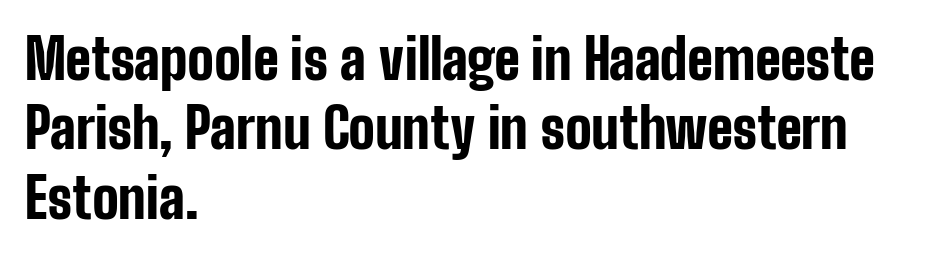
Q: Is the text bold? A: Yes.
Q: Is the text italic (slanted)? A: No, it is upright.
Q: Is the typeface a serif or a sans-serif typeface? A: Sans-serif.
Q: Is the text underlined? A: No.
Q: How is the paragraph aligned? A: Left-aligned.
Q: Is the spacing between letters normal or unusually wide? A: Normal.
Q: Is the spacing between lines tight, normal or loose? A: Normal.
Q: Width (condensed, normal, or wide)? A: Condensed.
Q: Stroke contrast? A: Low.
Q: x-height? A: Medium.
Q: Monospaced? A: No.
